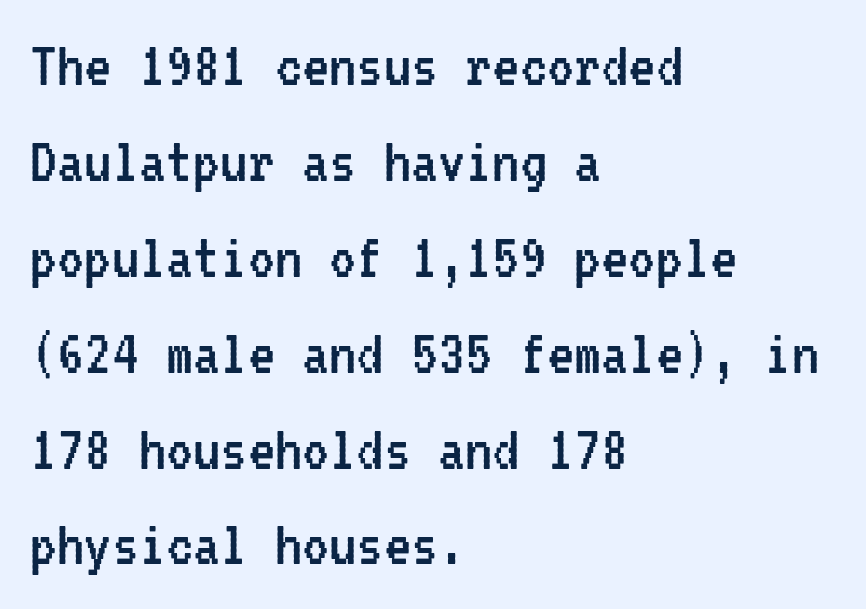
Is this a fixed-width face? Yes — each glyph sits in an identical cell. Between one letter and the next there's only the usual sliver of space. The letterforms sit at book weight or below. How would I describe the line gaps? Plain and ordinary. Leftover space on each line is placed entirely after the last word. Typographically, this falls in the sans-serif category.
